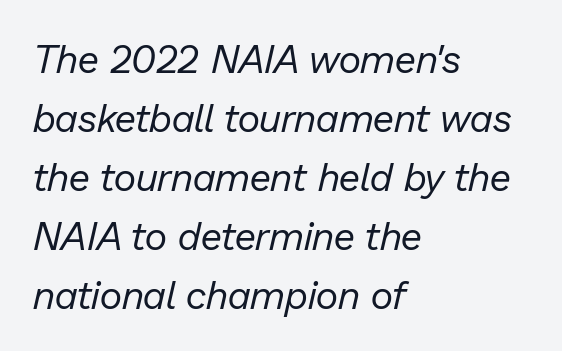
A typesetter would call this proportional, since set widths differ per character. Nothing heavy about these letters — not bold at all. How are the letters spaced? Ordinarily, with no added tracking. Evenly set lines give the paragraph a standard silhouette.
